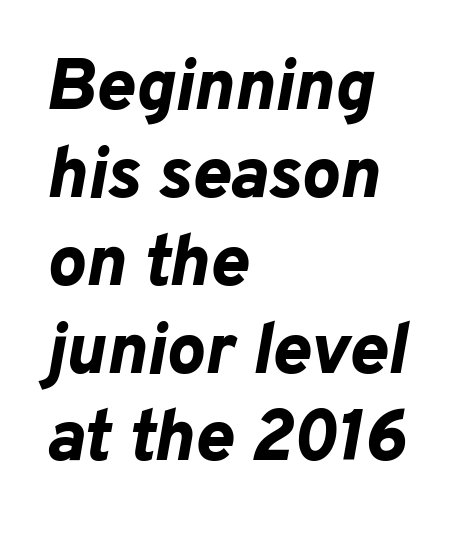
{"italic": "yes", "lean": "right", "slant_degrees": 10, "bold": "yes", "weight": "bold", "width": "normal", "stroke_contrast": "low", "x_height": "medium", "monospaced": "no", "underline": "no", "align": "left", "line_spacing_ratio": 1.22, "letter_spacing": "normal", "letter_spacing_em": 0.0, "glyph_px": 72}
